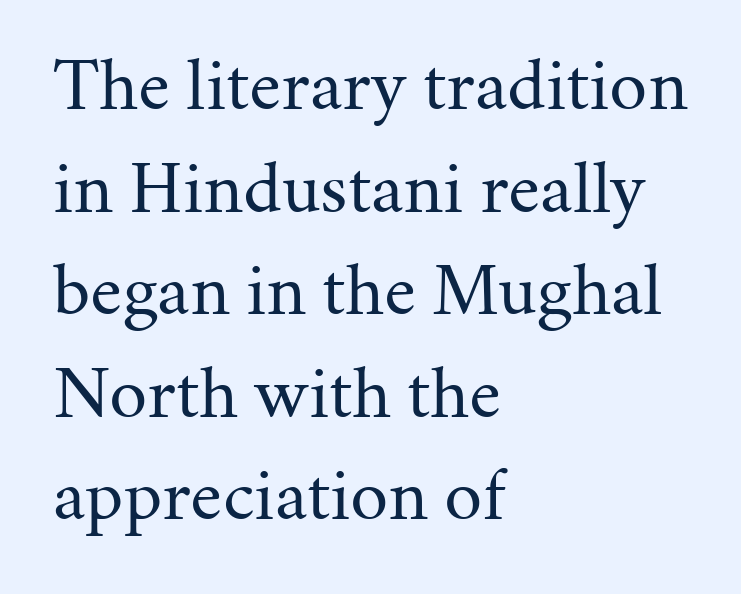
Q: Is the text bold? A: No.
Q: Is the text italic (slanted)? A: No, it is upright.
Q: Is the typeface a serif or a sans-serif typeface? A: Serif.
Q: Is the text underlined? A: No.
Q: How is the paragraph aligned? A: Left-aligned.
Q: Is the spacing between letters normal or unusually wide? A: Normal.
Q: Is the spacing between lines tight, normal or loose? A: Normal.
Q: Width (condensed, normal, or wide)? A: Normal.
Q: Stroke contrast? A: Medium.
Q: x-height? A: Medium.
Q: Monospaced? A: No.
